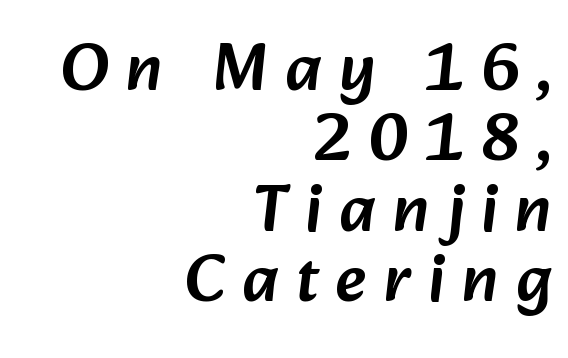
Q: Is the typeface a serif or a sans-serif typeface? A: Sans-serif.
Q: Is the text underlined? A: No.
Q: How is the paragraph aligned? A: Right-aligned.
Q: Is the spacing between letters normal or unusually wide? A: Unusually wide.
Q: Is the spacing between lines tight, normal or loose? A: Tight.
Q: Width (condensed, normal, or wide)? A: Normal.
Q: Stroke contrast? A: Low.
Q: x-height? A: Medium.
Q: Monospaced? A: No.
